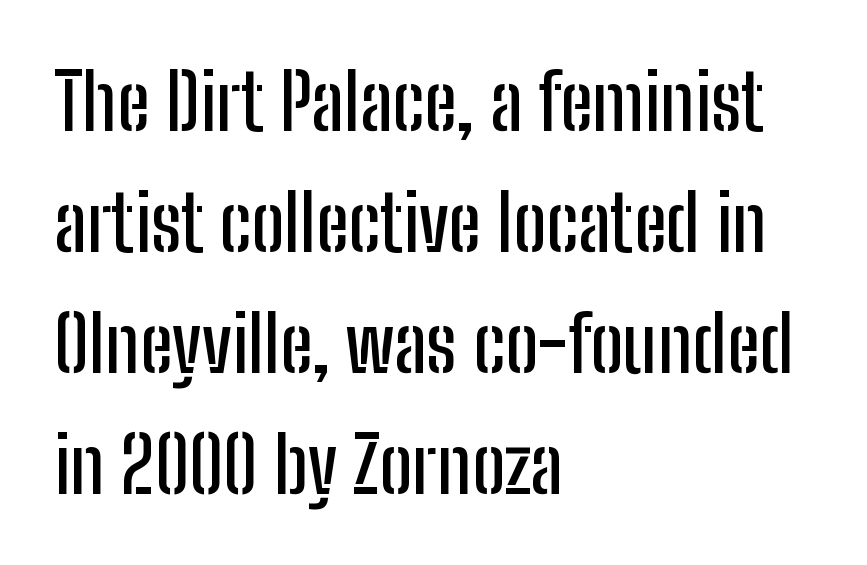
Between one letter and the next there's only the usual sliver of space. The letters stand straight up with perfectly vertical stems. Descenders hang freely into open space. Every row of glyphs begins at an identical x-position on the left. The passage shown stacks its lines at a standard gap. Nope, no serifs anywhere on these letters.
